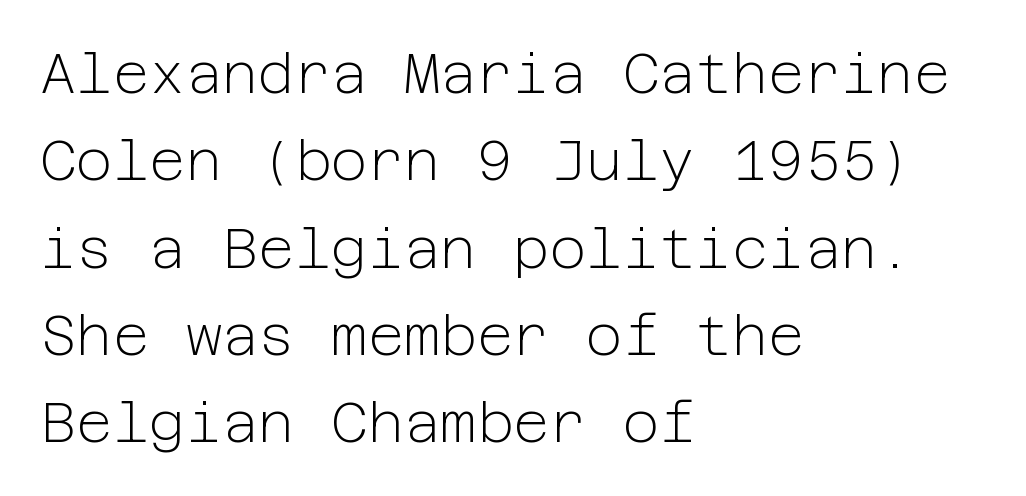
Q: Is the text bold? A: No.
Q: Is the text italic (slanted)? A: No, it is upright.
Q: Is the typeface a serif or a sans-serif typeface? A: Sans-serif.
Q: Is the text underlined? A: No.
Q: How is the paragraph aligned? A: Left-aligned.
Q: Is the spacing between letters normal or unusually wide? A: Normal.
Q: Is the spacing between lines tight, normal or loose? A: Normal.
Q: Width (condensed, normal, or wide)? A: Normal.
Q: Stroke contrast? A: Low.
Q: x-height? A: Medium.
